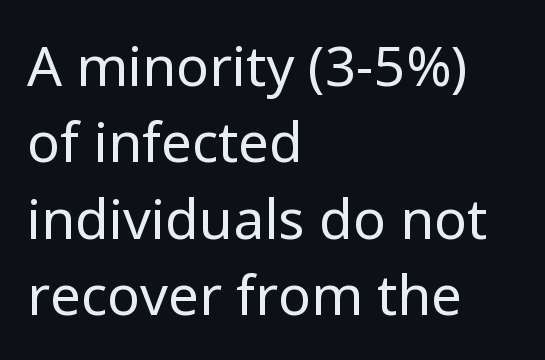
Q: Is the text bold? A: No.
Q: Is the text italic (slanted)? A: No, it is upright.
Q: Is the typeface a serif or a sans-serif typeface? A: Sans-serif.
Q: Is the text underlined? A: No.
Q: How is the paragraph aligned? A: Left-aligned.
Q: Is the spacing between letters normal or unusually wide? A: Normal.
Q: Is the spacing between lines tight, normal or loose? A: Normal.
Q: Width (condensed, normal, or wide)? A: Normal.
Q: Stroke contrast? A: Low.
Q: x-height? A: Medium.
Q: Monospaced? A: No.
